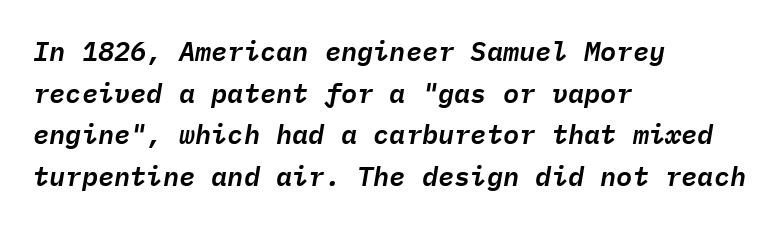
{"italic": "yes", "lean": "right", "slant_degrees": 9, "underline": "no", "align": "left", "line_spacing": "normal", "line_spacing_ratio": 1.54, "letter_spacing": "normal", "letter_spacing_em": 0.0, "glyph_px": 27}
